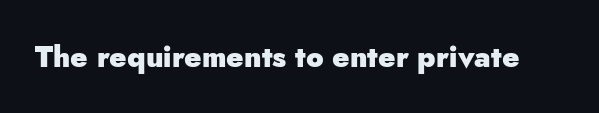
{"serif": "no", "italic": "no", "bold": "yes", "weight": "heavy", "width": "normal", "stroke_contrast": "low", "x_height": "small", "monospaced": "no", "underline": "no", "letter_spacing": "normal", "letter_spacing_em": 0.0, "glyph_px": 29}
